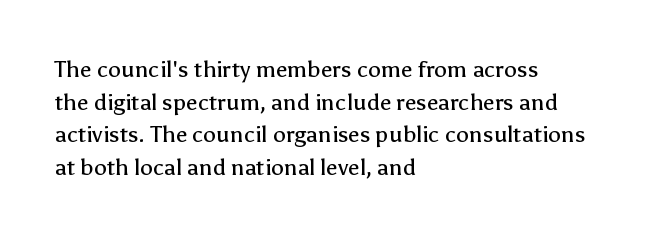
{"italic": "no", "bold": "no", "underline": "no", "align": "left", "line_spacing": "normal", "line_spacing_ratio": 1.42, "letter_spacing": "normal", "letter_spacing_em": 0.0, "glyph_px": 23}
